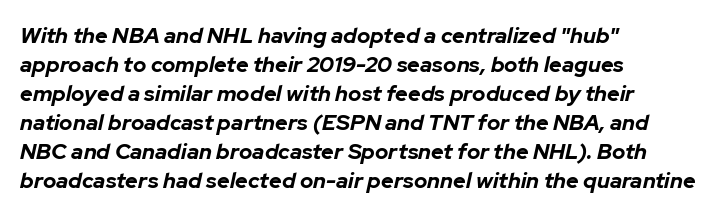
{"italic": "yes", "lean": "right", "slant_degrees": 12, "bold": "yes", "underline": "no", "align": "left", "line_spacing": "normal", "line_spacing_ratio": 1.32, "letter_spacing": "normal", "letter_spacing_em": 0.0, "glyph_px": 22}
